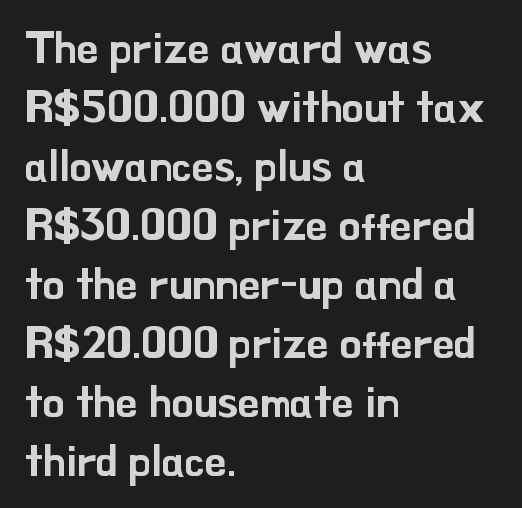
Q: Is the text italic (slanted)? A: No, it is upright.
Q: Is the typeface a serif or a sans-serif typeface? A: Sans-serif.
Q: Is the text underlined? A: No.
Q: How is the paragraph aligned? A: Left-aligned.
Q: Is the spacing between letters normal or unusually wide? A: Normal.
Q: Is the spacing between lines tight, normal or loose? A: Normal.
Q: Width (condensed, normal, or wide)? A: Normal.
Q: Stroke contrast? A: Low.
Q: x-height? A: Small.
Q: Monospaced? A: No.
